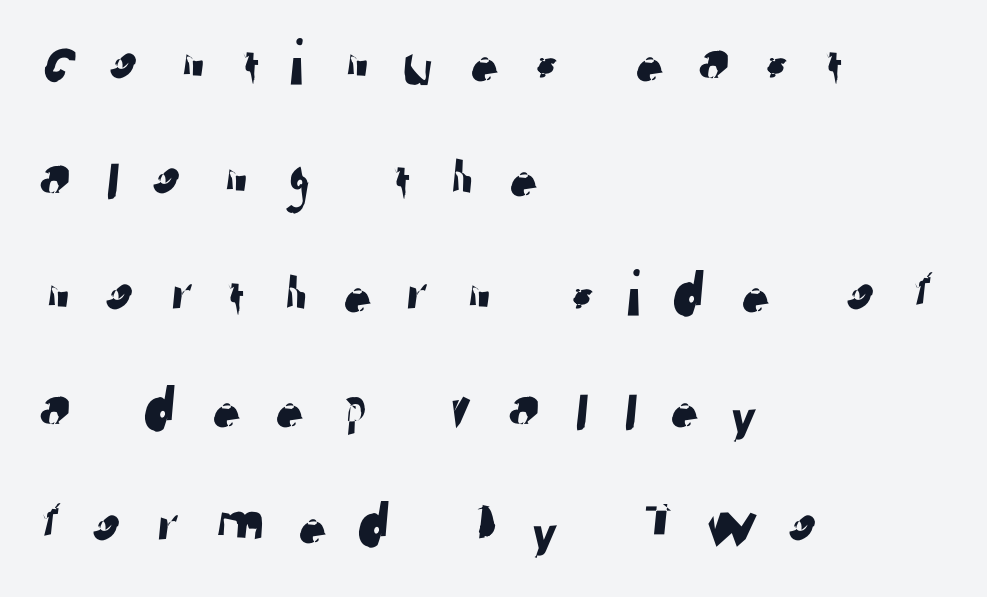
Q: Is the typeface a serif or a sans-serif typeface? A: Sans-serif.
Q: Is the text underlined? A: No.
Q: How is the paragraph aligned? A: Left-aligned.
Q: Is the spacing between letters normal or unusually wide? A: Unusually wide.
Q: Width (condensed, normal, or wide)? A: Normal.
Q: Stroke contrast? A: Low.
Q: x-height? A: Medium.
Q: Monospaced? A: No.
